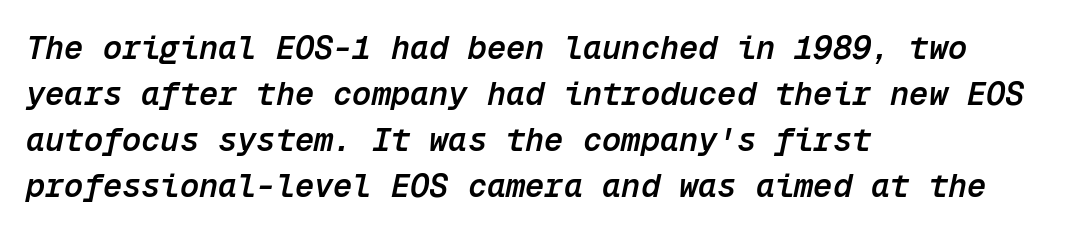
Q: Is the text bold? A: Semi-bold.
Q: Is the text italic (slanted)? A: Yes, it leans right by about 12 degrees.
Q: Is the text underlined? A: No.
Q: How is the paragraph aligned? A: Left-aligned.
Q: Is the spacing between letters normal or unusually wide? A: Normal.
Q: Is the spacing between lines tight, normal or loose? A: Normal.
Q: Width (condensed, normal, or wide)? A: Normal.
Q: Stroke contrast? A: Low.
Q: x-height? A: Medium.
Q: Monospaced? A: Yes.
